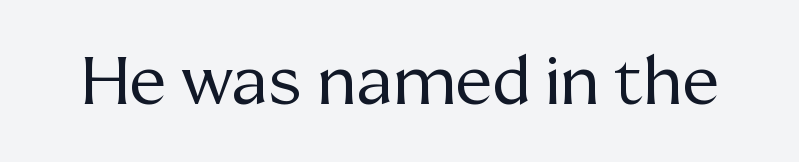
Q: Is the text bold? A: No.
Q: Is the text italic (slanted)? A: No, it is upright.
Q: Is the typeface a serif or a sans-serif typeface? A: Serif.
Q: Is the text underlined? A: No.
Q: Is the spacing between letters normal or unusually wide? A: Normal.
Q: Width (condensed, normal, or wide)? A: Normal.
Q: Stroke contrast? A: Medium.
Q: x-height? A: Medium.
Q: Monospaced? A: No.
